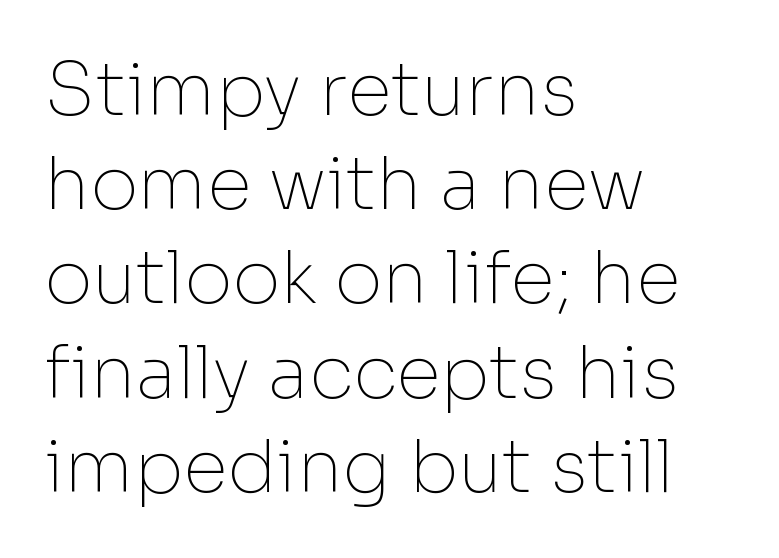
When letters stand straight like this, we call the style roman or upright. Look at the bottom of the vertical strokes: they stop flat, with no serifs. Caption: multi-line text, flush left, ragged right. Characters follow at the spacing the type designer built in.
